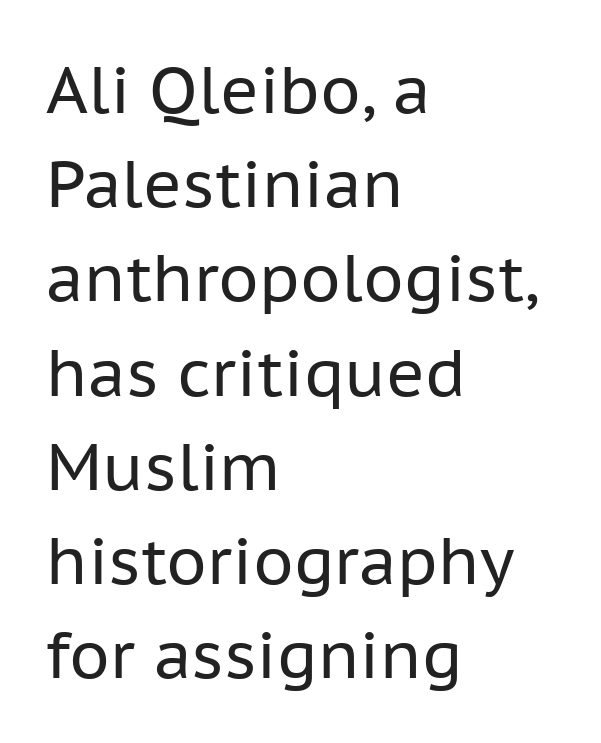
Type without underlining. Layout note: lines flush left. Notice how descenders clear the ascenders below comfortably — that's standard leading. These glyphs show unthickened strokes, regular width or finer.
